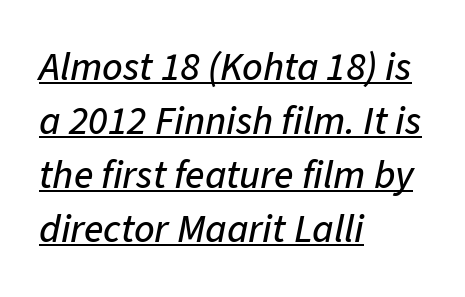
Q: Is the text italic (slanted)? A: Yes, it leans right by about 11 degrees.
Q: Is the text underlined? A: Yes.
Q: How is the paragraph aligned? A: Left-aligned.
Q: Is the spacing between letters normal or unusually wide? A: Normal.
Q: Is the spacing between lines tight, normal or loose? A: Normal.
Q: Width (condensed, normal, or wide)? A: Normal.
Q: Stroke contrast? A: Low.
Q: x-height? A: Medium.
Q: Monospaced? A: No.
